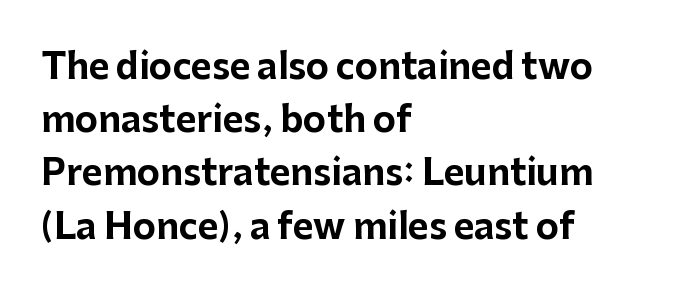
{"serif": "no", "italic": "no", "bold": "yes", "weight": "bold", "width": "normal", "stroke_contrast": "low", "x_height": "medium", "monospaced": "no", "underline": "no", "align": "left", "line_spacing": "normal", "line_spacing_ratio": 1.52, "letter_spacing": "normal", "letter_spacing_em": 0.0, "glyph_px": 35}
